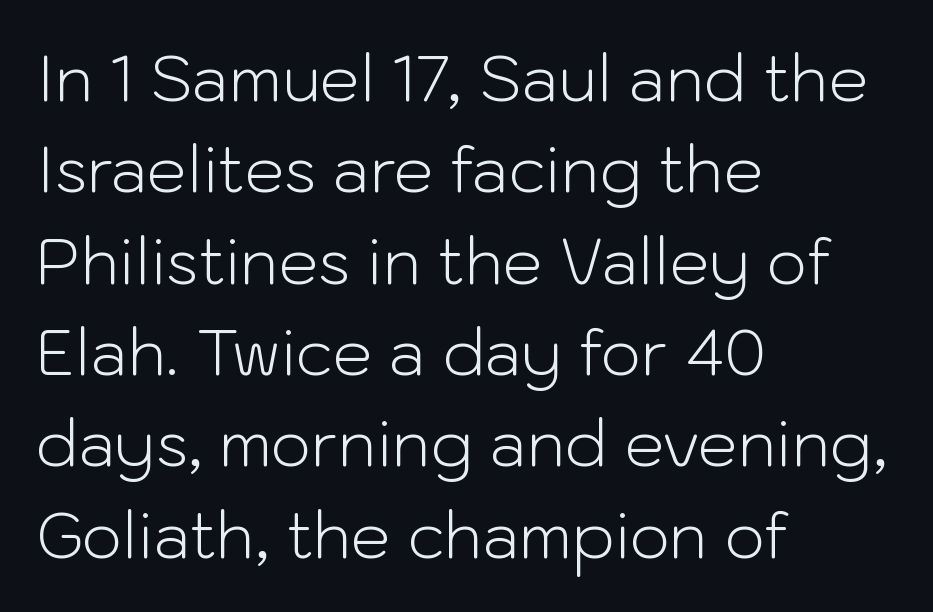
Q: Is the text bold? A: No.
Q: Is the text italic (slanted)? A: No, it is upright.
Q: Is the typeface a serif or a sans-serif typeface? A: Sans-serif.
Q: Is the text underlined? A: No.
Q: How is the paragraph aligned? A: Left-aligned.
Q: Is the spacing between letters normal or unusually wide? A: Normal.
Q: Is the spacing between lines tight, normal or loose? A: Normal.
Q: Width (condensed, normal, or wide)? A: Normal.
Q: Stroke contrast? A: Low.
Q: x-height? A: Medium.
Q: Monospaced? A: No.
